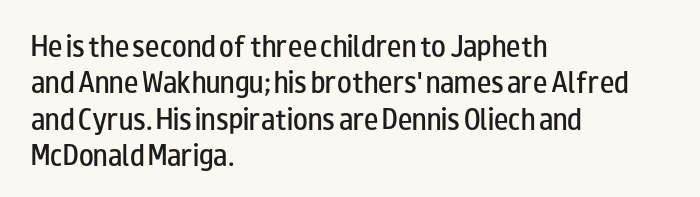
Q: Is the text bold? A: Semi-bold.
Q: Is the text italic (slanted)? A: No, it is upright.
Q: Is the text underlined? A: No.
Q: How is the paragraph aligned? A: Left-aligned.
Q: Is the spacing between letters normal or unusually wide? A: Normal.
Q: Is the spacing between lines tight, normal or loose? A: Normal.
